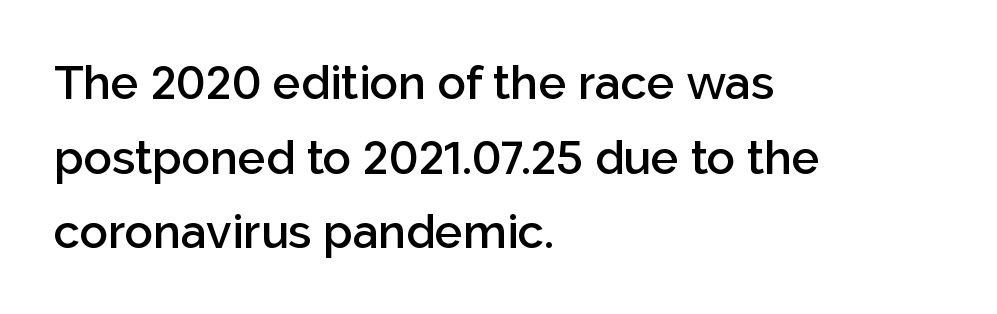
{"serif": "no", "italic": "no", "bold": "semi", "weight": "semibold", "width": "normal", "stroke_contrast": "low", "x_height": "medium", "monospaced": "no", "underline": "no", "align": "left", "line_spacing": "normal", "line_spacing_ratio": 1.59, "letter_spacing": "normal", "letter_spacing_em": 0.0, "glyph_px": 47}
